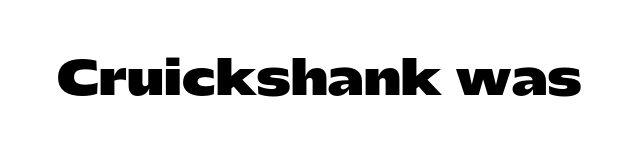
What weight is shown? A full bold with thick strokes. The rendering keeps characters at their native spacing. Typographically, this falls in the sans-serif category. Think of a printed novel: that variable character pitch is what you see here. The font's upright variant was chosen for this text. Only glyphs here, with clear space below each row.
